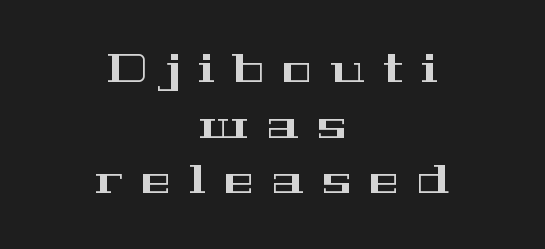
The image shows 40 px wide serif type, upright; set centered, normal line spacing (1.39x), unusually wide letter spacing (+0.46 em), not underlined; high stroke contrast and a medium x-height.
